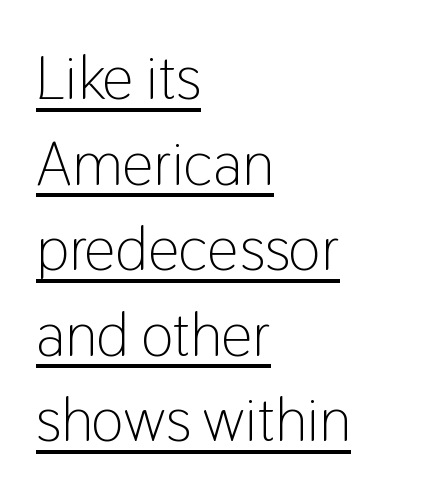
Q: Is the text bold? A: No.
Q: Is the text italic (slanted)? A: No, it is upright.
Q: Is the typeface a serif or a sans-serif typeface? A: Sans-serif.
Q: Is the text underlined? A: Yes.
Q: How is the paragraph aligned? A: Left-aligned.
Q: Is the spacing between letters normal or unusually wide? A: Normal.
Q: Is the spacing between lines tight, normal or loose? A: Normal.
Q: Width (condensed, normal, or wide)? A: Condensed.
Q: Stroke contrast? A: Low.
Q: x-height? A: Medium.
Q: Monospaced? A: No.
